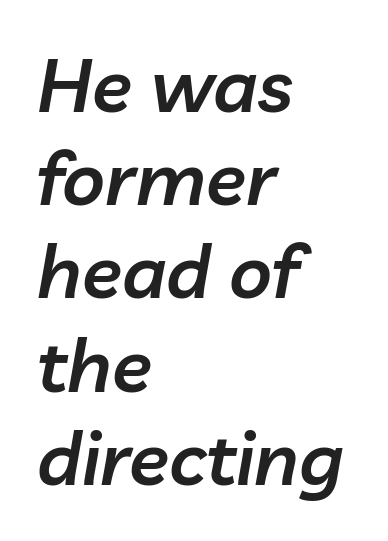
Letter spacing: default. Stroke thickness is moderately raised; the sample reads as semibold. The space directly below the letters is spotless. The rag falls on the right side of this text block. The passage shown stacks its lines at a standard gap. You can tell it's italic because the verticals aren't actually vertical.
